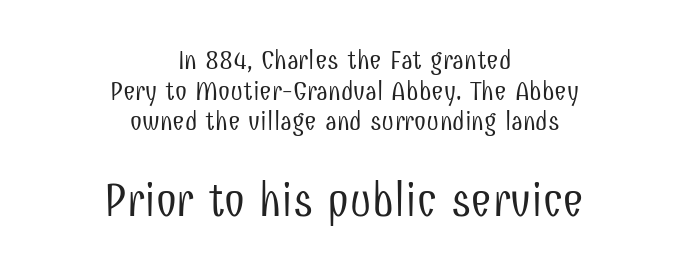
The image shows 47 px light, condensed sans-serif type, upright; set centered, tight line spacing (1.13x), normal letter spacing, not underlined; the second (bottom) block is 1.74x larger; low stroke contrast and a medium x-height.
